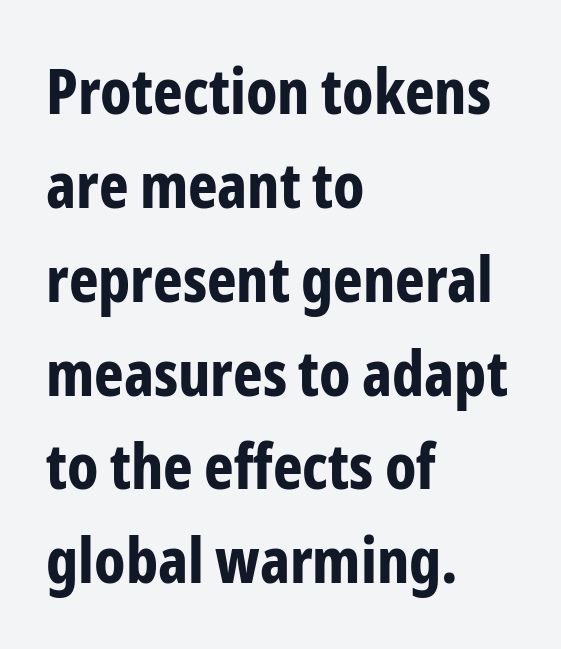
Q: Is the text bold? A: Yes.
Q: Is the text italic (slanted)? A: No, it is upright.
Q: Is the typeface a serif or a sans-serif typeface? A: Sans-serif.
Q: Is the text underlined? A: No.
Q: How is the paragraph aligned? A: Left-aligned.
Q: Is the spacing between letters normal or unusually wide? A: Normal.
Q: Is the spacing between lines tight, normal or loose? A: Normal.
Q: Width (condensed, normal, or wide)? A: Condensed.
Q: Stroke contrast? A: Low.
Q: x-height? A: Medium.
Q: Monospaced? A: No.
